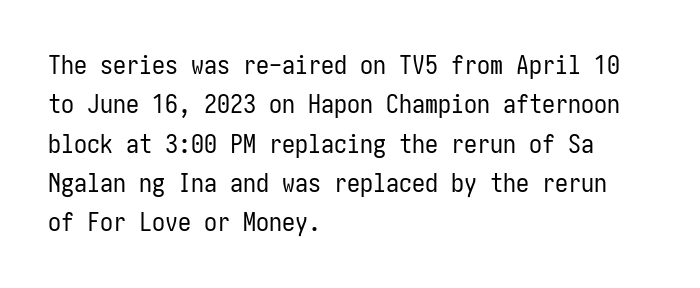
A typesetter would mark this as roman, not italic. Does the leading feel generous? No, just average. The typesetter chose a ragged-right arrangement here. The gaps between neighbouring characters are ordinary and unremarkable. Is this a heavy cut? Hardly; it is regular or lighter. The space directly below the letters is spotless.
